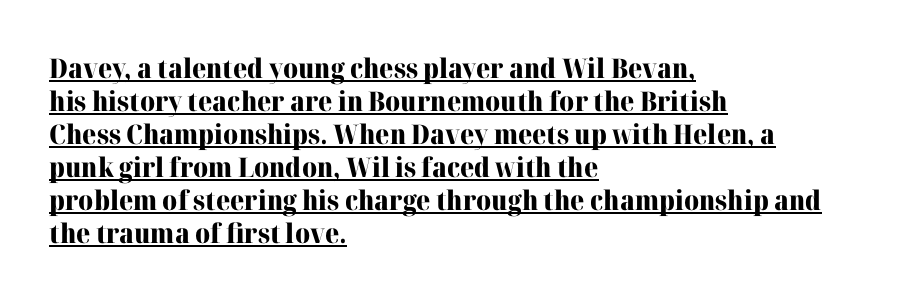
Q: Is the text bold? A: Yes.
Q: Is the text italic (slanted)? A: No, it is upright.
Q: Is the text underlined? A: Yes.
Q: How is the paragraph aligned? A: Left-aligned.
Q: Is the spacing between letters normal or unusually wide? A: Normal.
